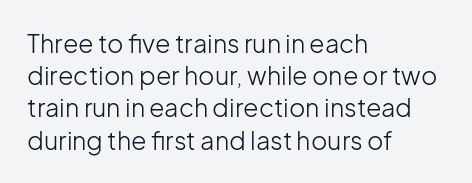
{"italic": "no", "bold": "no", "underline": "no", "align": "left", "line_spacing": "normal", "line_spacing_ratio": 1.29, "letter_spacing": "normal", "letter_spacing_em": 0.0, "glyph_px": 25}
